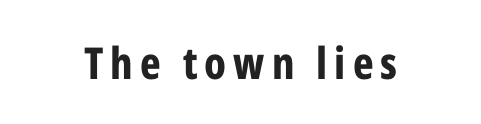
The image shows 44 px bold, condensed sans-serif type, upright; set not underlined; low stroke contrast and a medium x-height.
